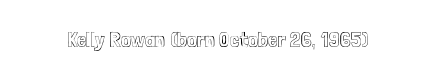
The image shows 22 px text type, upright; set normal letter spacing, not underlined.
